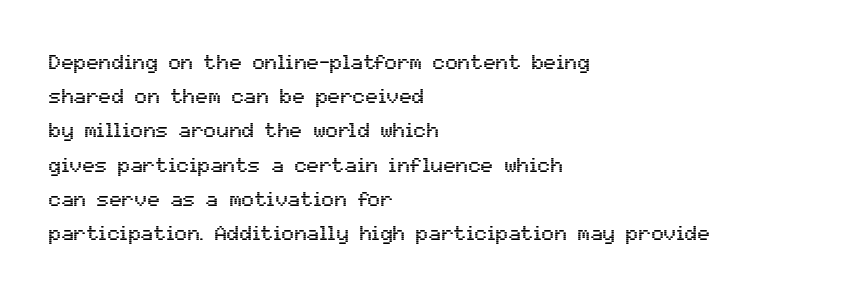
This rendering features lettering with no underline. This sample uses an upright cut, with every glyph sitting square on the baseline. Leading: standard. Tracking here is standard; glyphs follow each other at the usual distance.
